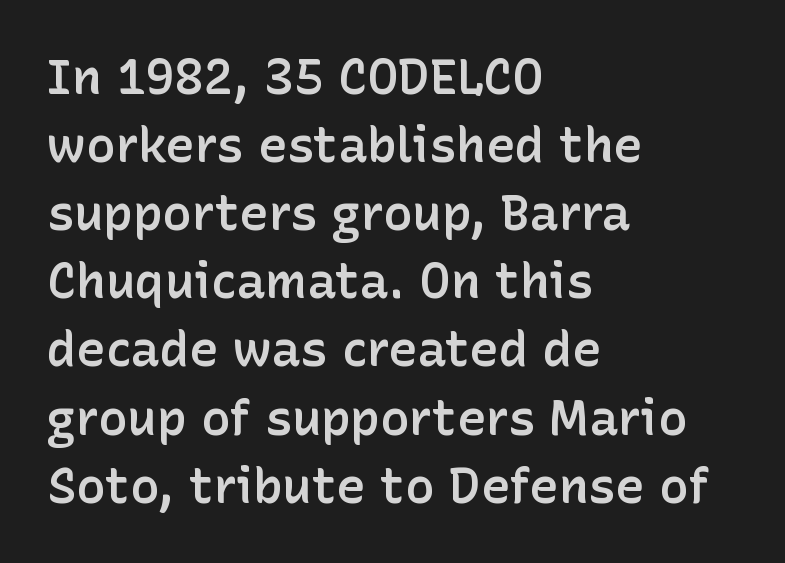
{"serif": "no", "italic": "no", "bold": "semi", "weight": "semibold", "width": "normal", "stroke_contrast": "low", "x_height": "medium", "monospaced": "no", "underline": "no", "align": "left", "line_spacing": "normal", "line_spacing_ratio": 1.39, "letter_spacing": "normal", "letter_spacing_em": 0.0, "glyph_px": 49}
